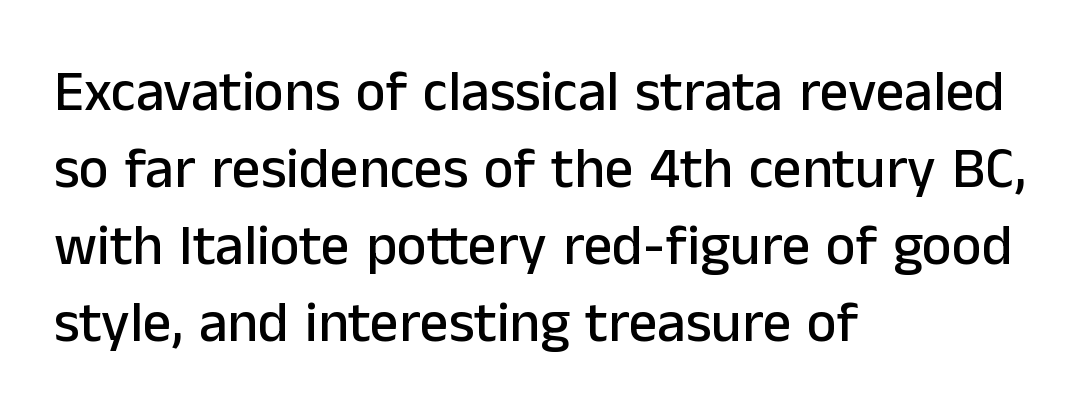
The image shows 57 px sans-serif type, upright; set left-aligned, normal line spacing (1.35x), normal letter spacing, not underlined; low stroke contrast and a medium x-height.
